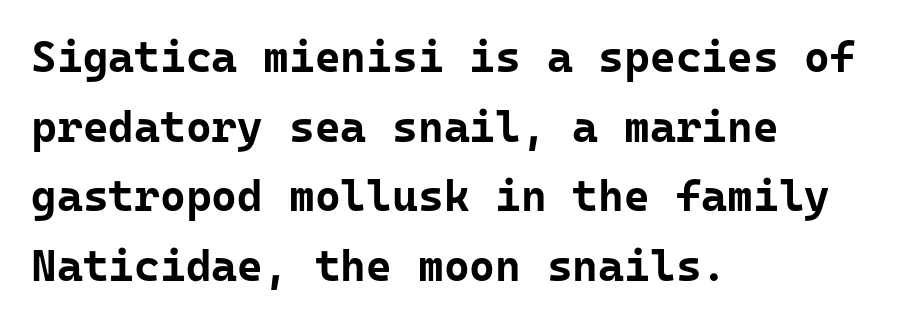
The glyphs in this specimen are sans serif. Summary of vertical rhythm: regular, with standard interline spacing. Here the glyphs are tracked normally, forming tight word shapes. The typography opts for an upright posture over an oblique one. The gap between lines stays unmarked. Compared with a centered layout, this one pins lines to the left instead.
